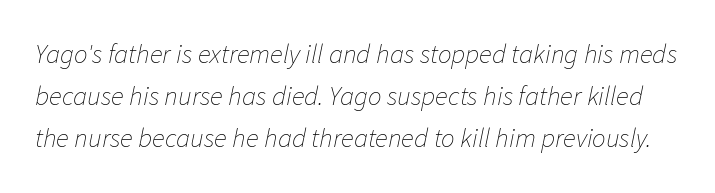
The image shows 27 px text type, italic (leaning right); set normal line spacing (1.55x), normal letter spacing, not underlined.
